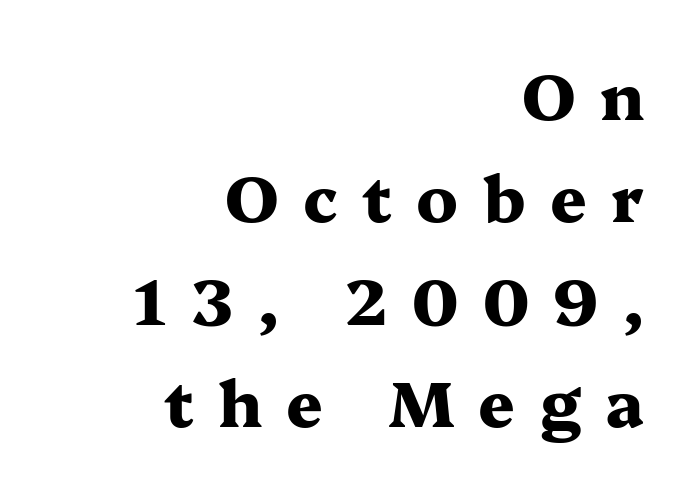
Q: Is the text bold? A: Yes.
Q: Is the text italic (slanted)? A: No, it is upright.
Q: Is the typeface a serif or a sans-serif typeface? A: Serif.
Q: Is the text underlined? A: No.
Q: How is the paragraph aligned? A: Right-aligned.
Q: Is the spacing between letters normal or unusually wide? A: Unusually wide.
Q: Is the spacing between lines tight, normal or loose? A: Normal.
Q: Width (condensed, normal, or wide)? A: Wide.
Q: Stroke contrast? A: Medium.
Q: x-height? A: Medium.
Q: Monospaced? A: No.
